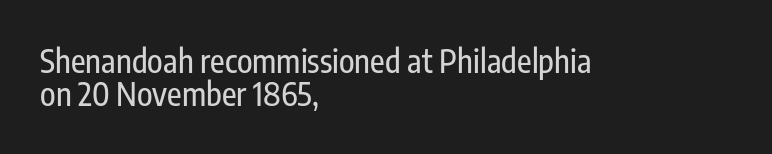
If you measured baseline to baseline, you'd find a short distance. The lines in this sample share a left origin and differ only in where they stop. These lines were composed using upright roman letters. Nobody drew a line under any word here. The passage shown has conventional tracking throughout.
